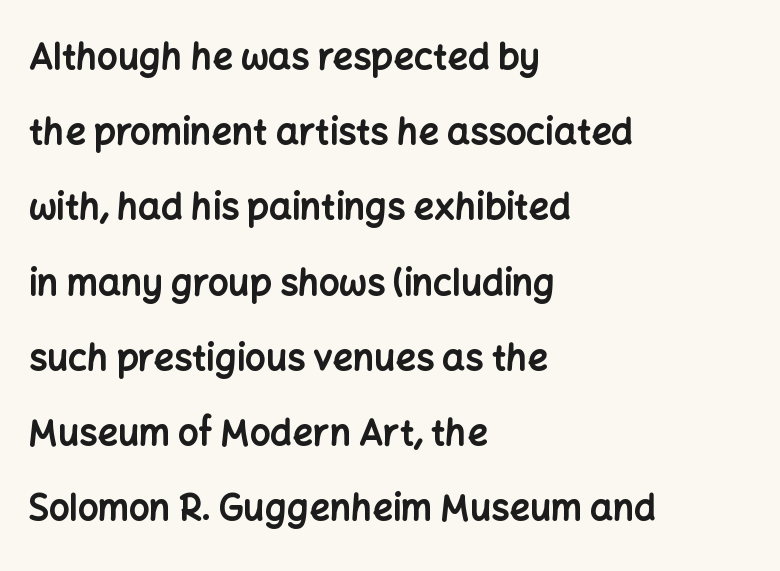
Q: Is the text bold? A: Yes.
Q: Is the text italic (slanted)? A: No, it is upright.
Q: Is the typeface a serif or a sans-serif typeface? A: Sans-serif.
Q: Is the text underlined? A: No.
Q: How is the paragraph aligned? A: Left-aligned.
Q: Is the spacing between letters normal or unusually wide? A: Normal.
Q: Is the spacing between lines tight, normal or loose? A: Loose.
Q: Width (condensed, normal, or wide)? A: Normal.
Q: Stroke contrast? A: Low.
Q: x-height? A: Medium.
Q: Monospaced? A: No.
